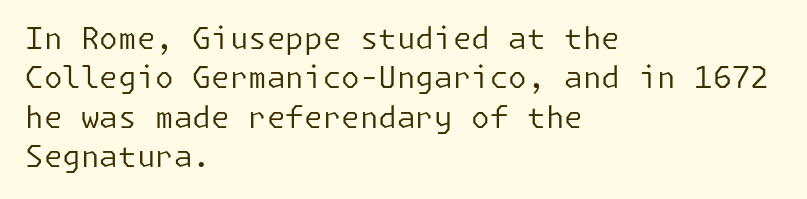
{"serif": "no", "italic": "no", "bold": "no", "weight": "regular", "width": "normal", "stroke_contrast": "low", "x_height": "medium", "underline": "no", "align": "left", "line_spacing": "normal", "line_spacing_ratio": 1.31, "letter_spacing": "normal", "letter_spacing_em": 0.0, "glyph_px": 30}
